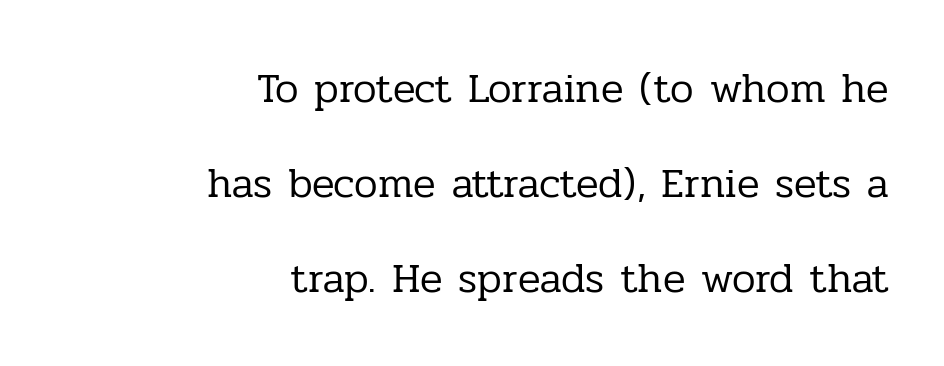
The image shows 42 px regular-weight serif type, upright; set right-aligned, loose line spacing (2.26x), normal letter spacing, not underlined; low stroke contrast and a medium x-height.
